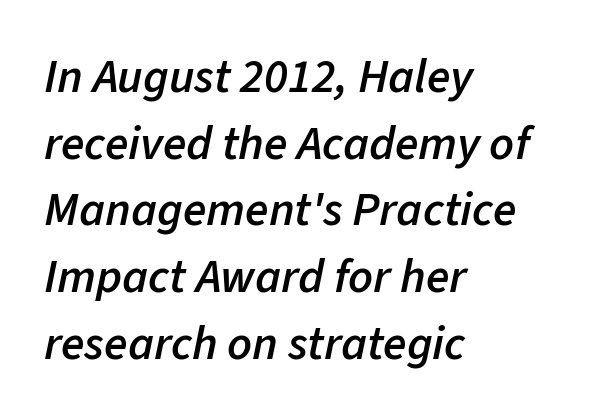
Compared with typical body copy, the letter spacing here is the same. Clear beneath every line of the passage. Compared with typical paragraphs, the rows here are spaced about the same. Is this a fixed-width face? No — the glyphs have proportional, varying widths. Typeset ragged right — the left edge is the straight one.
